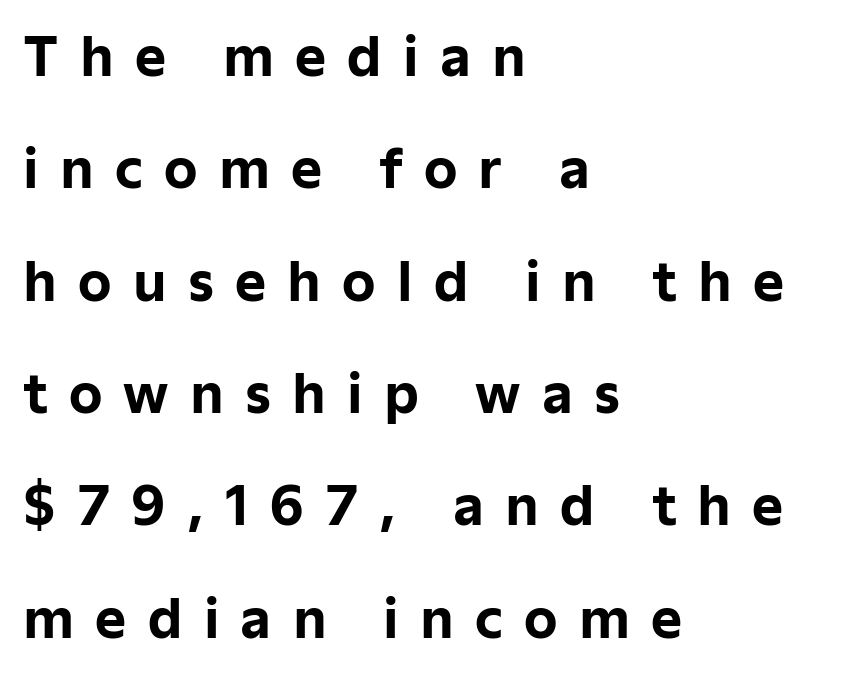
The image shows 53 px bold sans-serif type, upright; set left-aligned, loose line spacing (2.12x), unusually wide letter spacing (+0.4 em), not underlined; low stroke contrast and a medium x-height.
